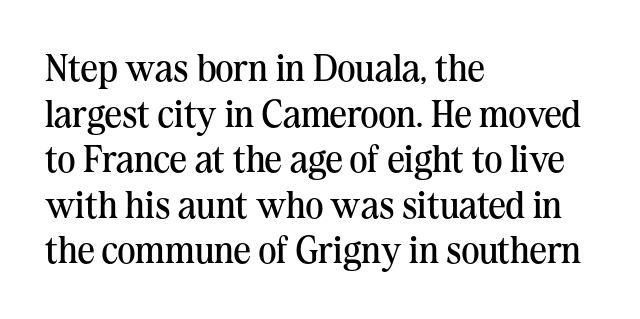
To sum up the face: it has serifs. Is there any slant? The stems are plumb. Is the type heavy? It reads as light-to-regular instead. Tracking value appears to be zero — textbook default spacing. Notice how the passage keeps a crisp vertical edge on the left only. Spacing verdict: proportional, widths tailored to each character.
